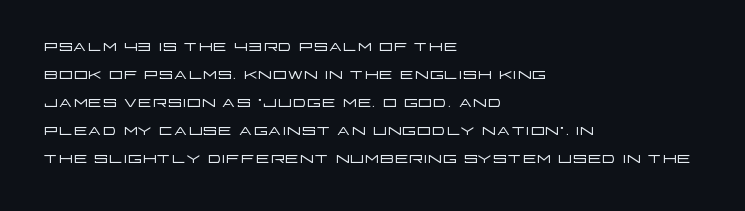
No extra ink here — the face is not bold. Students, observe: this is what conventionally led text looks like. Visually the block forms a straight wall on the left and a jagged coastline on the right. Clear beneath every line of the passage.
